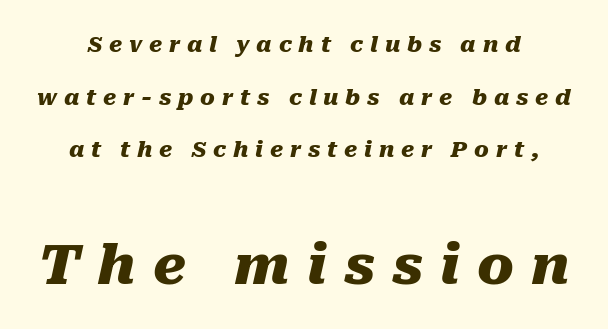
Weight check: bold — yes, fully. Top chunk: small. Bottom chunk: large. Underlining? Definitely not there. Someone cranked the tracking dial way up on this one. Proportional: the letters do not fall into vertical columns. The rendering uses a large line-height, opening up the rows.
